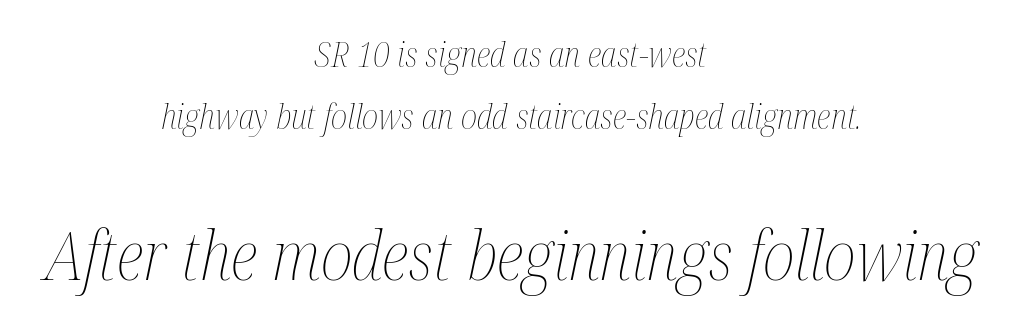
{"italic": "yes", "lean": "right", "slant_degrees": 12, "bold": "no", "weight": "thin", "width": "condensed", "stroke_contrast": "medium", "x_height": "medium", "monospaced": "no", "underline": "no", "align": "center", "line_spacing_ratio": 1.83, "letter_spacing": "normal", "letter_spacing_em": 0.0, "larger_block": "second", "size_ratio": 1.97, "glyph_px": 67}
